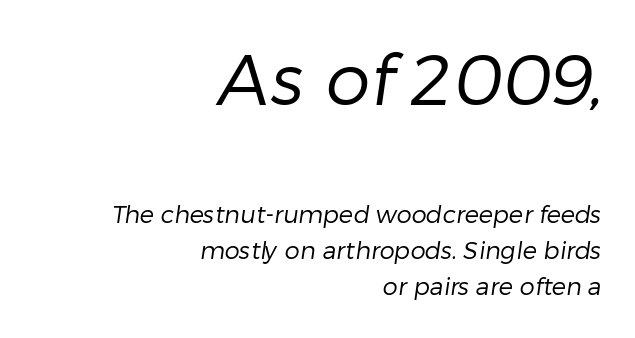
Q: Is the text bold? A: No.
Q: Is the typeface a serif or a sans-serif typeface? A: Sans-serif.
Q: Is the text underlined? A: No.
Q: How is the paragraph aligned? A: Right-aligned.
Q: Is the spacing between letters normal or unusually wide? A: Normal.
Q: Is the spacing between lines tight, normal or loose? A: Normal.
Q: Which block of text is set in a larger size, the first (top) or the second (bottom)? A: The first (top) one.
Q: Width (condensed, normal, or wide)? A: Normal.
Q: Stroke contrast? A: Low.
Q: x-height? A: Medium.
Q: Monospaced? A: No.
